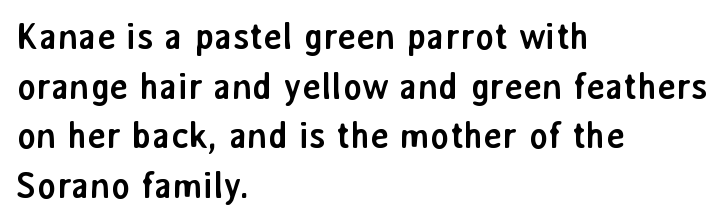
{"serif": "no", "italic": "no", "bold": "yes", "weight": "semibold", "width": "normal", "stroke_contrast": "low", "x_height": "medium", "monospaced": "no", "underline": "no", "align": "left", "line_spacing": "normal", "line_spacing_ratio": 1.38, "letter_spacing": "normal", "letter_spacing_em": 0.0, "glyph_px": 36}
